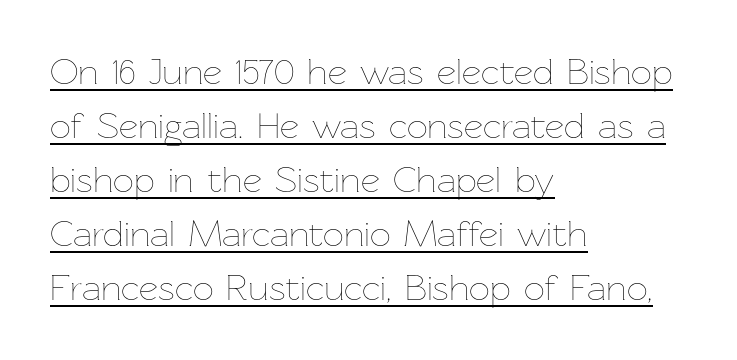
Q: Is the text bold? A: No.
Q: Is the text italic (slanted)? A: No, it is upright.
Q: Is the text underlined? A: Yes.
Q: How is the paragraph aligned? A: Left-aligned.
Q: Is the spacing between letters normal or unusually wide? A: Normal.
Q: Is the spacing between lines tight, normal or loose? A: Normal.
Q: Width (condensed, normal, or wide)? A: Normal.
Q: Stroke contrast? A: Low.
Q: x-height? A: Medium.
Q: Monospaced? A: No.
